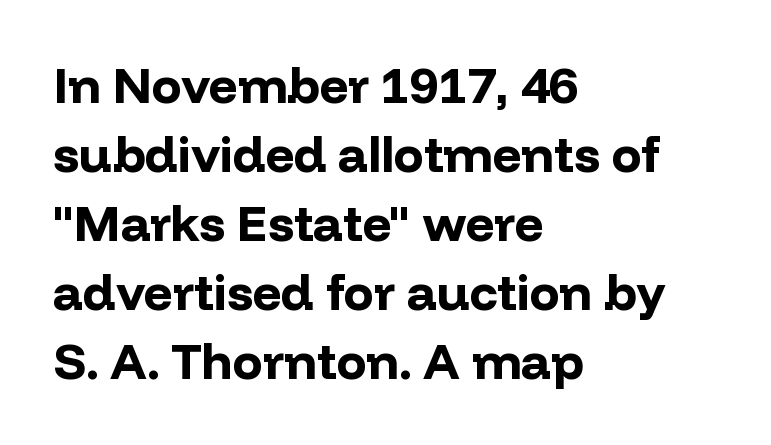
Q: Is the text bold? A: Yes.
Q: Is the text italic (slanted)? A: No, it is upright.
Q: Is the typeface a serif or a sans-serif typeface? A: Sans-serif.
Q: Is the text underlined? A: No.
Q: How is the paragraph aligned? A: Left-aligned.
Q: Is the spacing between letters normal or unusually wide? A: Normal.
Q: Is the spacing between lines tight, normal or loose? A: Normal.
Q: Width (condensed, normal, or wide)? A: Normal.
Q: Stroke contrast? A: Low.
Q: x-height? A: Medium.
Q: Monospaced? A: No.
